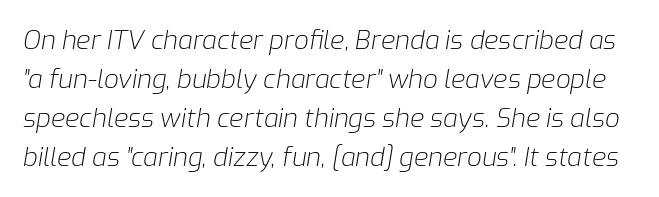
{"italic": "yes", "lean": "right", "slant_degrees": 9, "bold": "no", "underline": "no", "line_spacing": "normal", "line_spacing_ratio": 1.5, "letter_spacing": "normal", "letter_spacing_em": 0.0, "glyph_px": 26}
